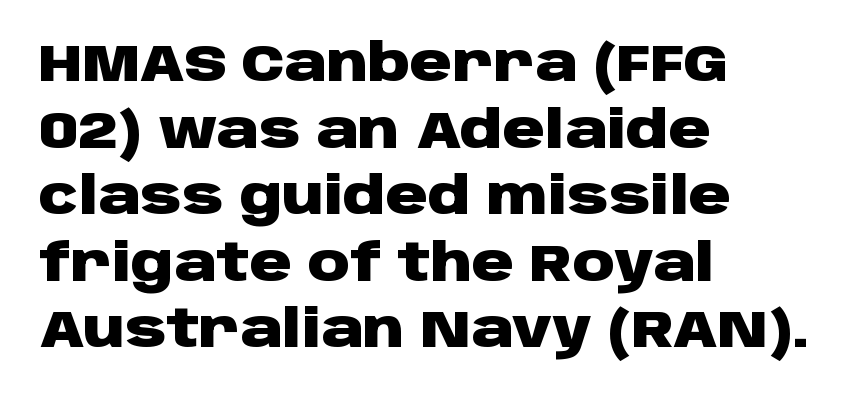
{"serif": "no", "italic": "no", "bold": "yes", "weight": "heavy", "width": "wide", "stroke_contrast": "low", "x_height": "large", "monospaced": "no", "underline": "no", "align": "left", "line_spacing": "normal", "line_spacing_ratio": 1.28, "letter_spacing": "normal", "letter_spacing_em": 0.0, "glyph_px": 52}
